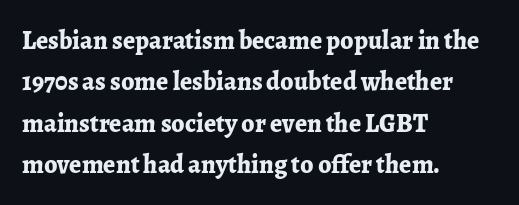
Q: Is the text bold? A: Yes.
Q: Is the text italic (slanted)? A: No, it is upright.
Q: Is the text underlined? A: No.
Q: How is the paragraph aligned? A: Left-aligned.
Q: Is the spacing between letters normal or unusually wide? A: Normal.
Q: Is the spacing between lines tight, normal or loose? A: Normal.
